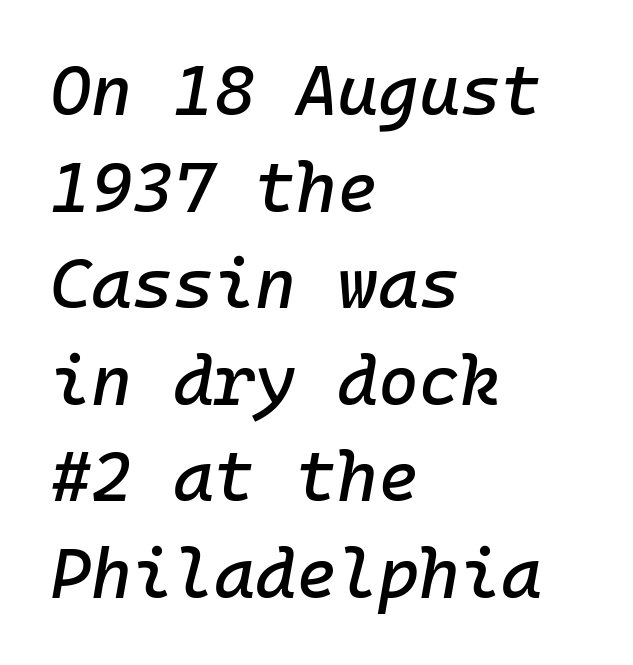
The image shows 70 px text type, italic (leaning right), monospaced; set left-aligned, normal line spacing (1.38x), normal letter spacing, not underlined; low stroke contrast and a medium x-height.
